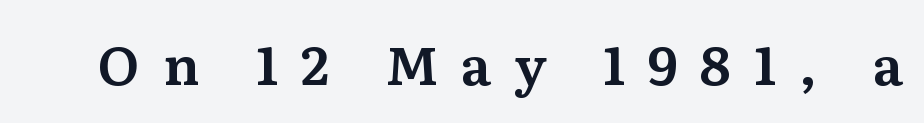
The image shows 54 px serif type, upright; set unusually wide letter spacing (+0.42 em), not underlined; medium stroke contrast and a medium x-height.
